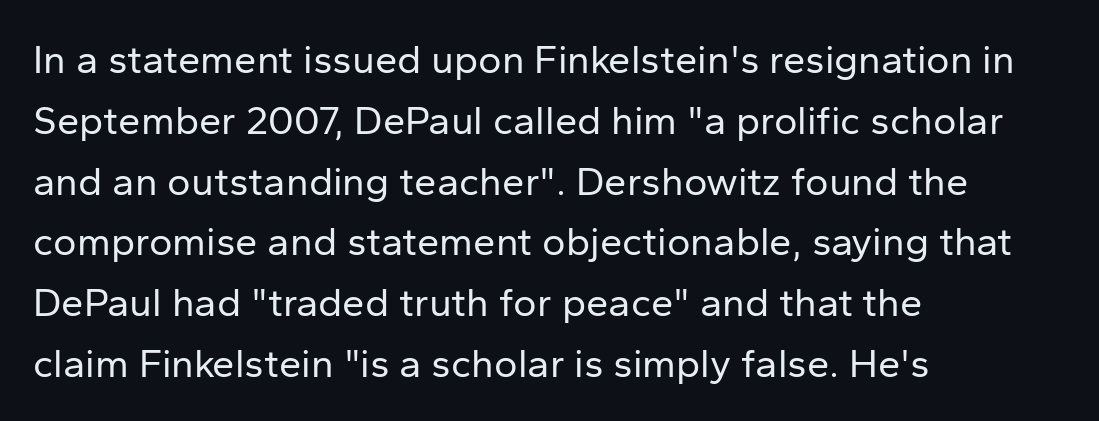
Any mark beneath the type? The region is blank. Weight: regular or lighter. Honestly, the letter spacing is just normal — you wouldn't notice it. The setting favours the left margin, as ordinary paragraphs usually do.
